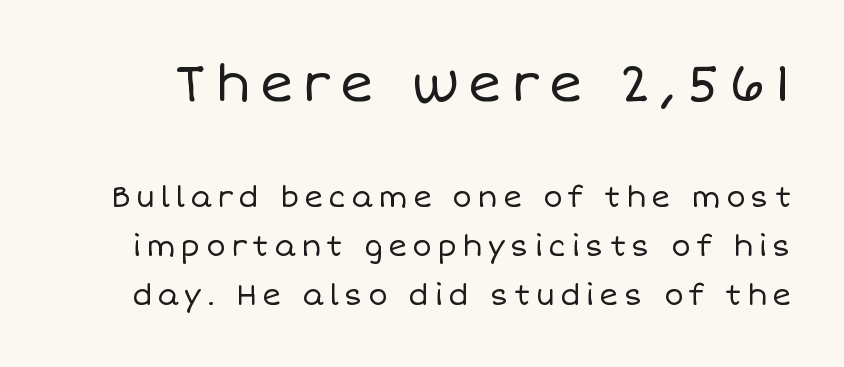
The image shows 51 px regular-weight type, upright; set normal line spacing (1.68x), not underlined; the first (top) block is 1.76x larger; low stroke contrast and a large x-height.
